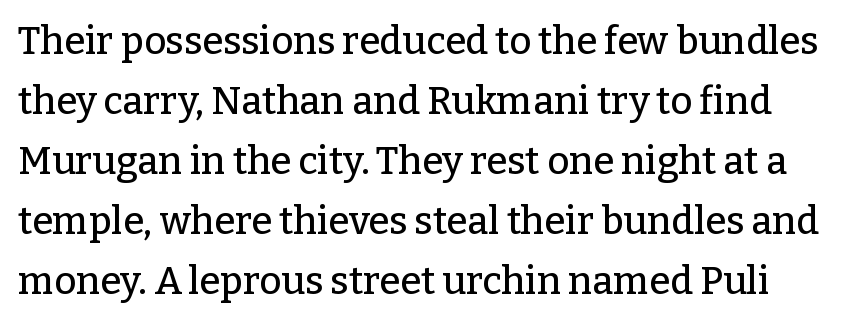
Q: Is the text italic (slanted)? A: No, it is upright.
Q: Is the typeface a serif or a sans-serif typeface? A: Serif.
Q: Is the text underlined? A: No.
Q: Is the spacing between letters normal or unusually wide? A: Normal.
Q: Is the spacing between lines tight, normal or loose? A: Normal.
Q: Width (condensed, normal, or wide)? A: Normal.
Q: Stroke contrast? A: Low.
Q: x-height? A: Medium.
Q: Monospaced? A: No.
